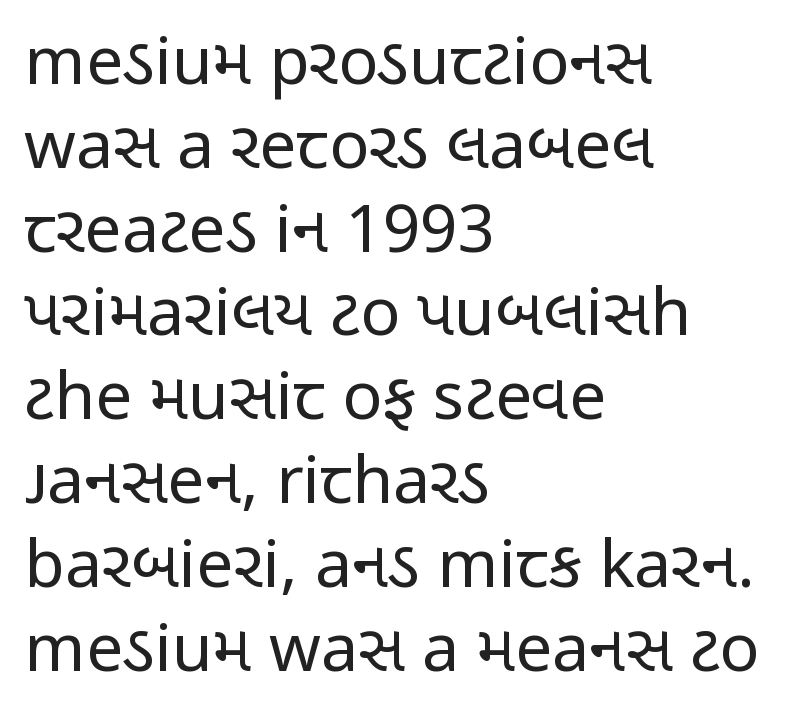
{"serif": "no", "italic": "no", "bold": "no", "weight": "regular", "width": "condensed", "stroke_contrast": "low", "x_height": "medium", "monospaced": "no", "underline": "no", "align": "left", "line_spacing": "normal", "line_spacing_ratio": 1.27, "letter_spacing": "normal", "letter_spacing_em": 0.0, "glyph_px": 66}
